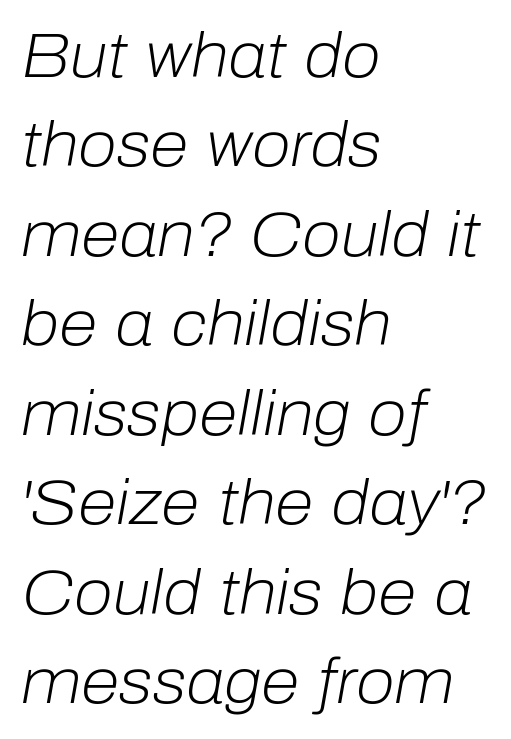
The image shows 63 px light type, italic (leaning right); set left-aligned, normal line spacing (1.42x), normal letter spacing, not underlined; low stroke contrast and a medium x-height.
